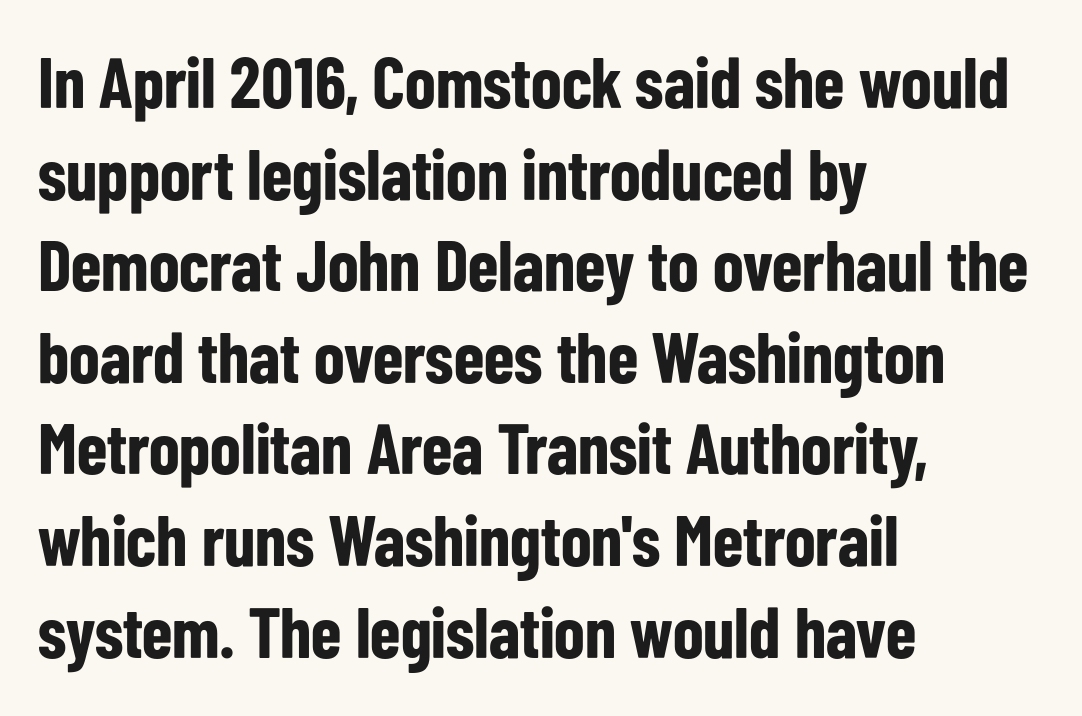
{"serif": "no", "italic": "no", "bold": "yes", "weight": "bold", "width": "condensed", "stroke_contrast": "low", "x_height": "medium", "monospaced": "no", "underline": "no", "align": "left", "line_spacing": "normal", "line_spacing_ratio": 1.29, "letter_spacing": "normal", "letter_spacing_em": 0.0, "glyph_px": 71}
